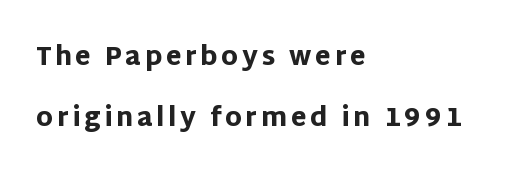
In CSS terms this would be text-align: left. The strokes are fattened all the way to bold. These lines stand farther apart than default settings would place them. Vertical strokes here are truly vertical. Only glyphs here, with clear space below each row.
